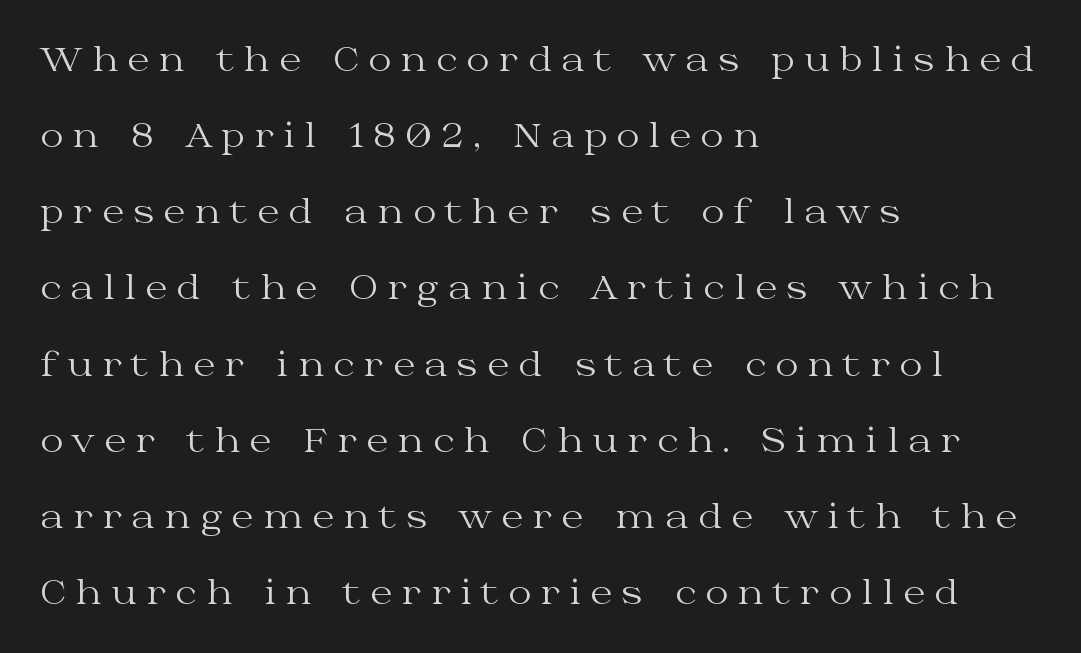
{"serif": "yes", "italic": "no", "bold": "no", "weight": "regular", "width": "wide", "stroke_contrast": "medium", "x_height": "medium", "monospaced": "no", "underline": "no", "align": "left", "line_spacing": "loose", "line_spacing_ratio": 2.38, "letter_spacing": "wide", "letter_spacing_em": 0.29, "glyph_px": 32}
